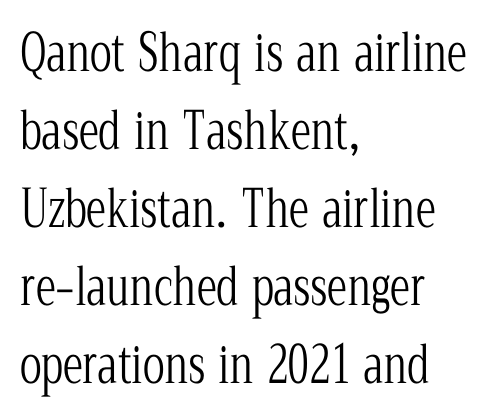
Q: Is the text bold? A: No.
Q: Is the text italic (slanted)? A: No, it is upright.
Q: Is the typeface a serif or a sans-serif typeface? A: Serif.
Q: Is the text underlined? A: No.
Q: How is the paragraph aligned? A: Left-aligned.
Q: Is the spacing between letters normal or unusually wide? A: Normal.
Q: Is the spacing between lines tight, normal or loose? A: Normal.
Q: Width (condensed, normal, or wide)? A: Condensed.
Q: Stroke contrast? A: Low.
Q: x-height? A: Medium.
Q: Monospaced? A: No.
